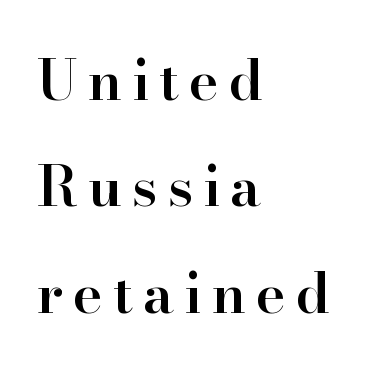
Q: Is the text bold? A: Semi-bold.
Q: Is the text italic (slanted)? A: No, it is upright.
Q: Is the typeface a serif or a sans-serif typeface? A: Serif.
Q: Is the text underlined? A: No.
Q: How is the paragraph aligned? A: Left-aligned.
Q: Is the spacing between lines tight, normal or loose? A: Loose.
Q: Width (condensed, normal, or wide)? A: Normal.
Q: Stroke contrast? A: High.
Q: x-height? A: Small.
Q: Monospaced? A: No.
